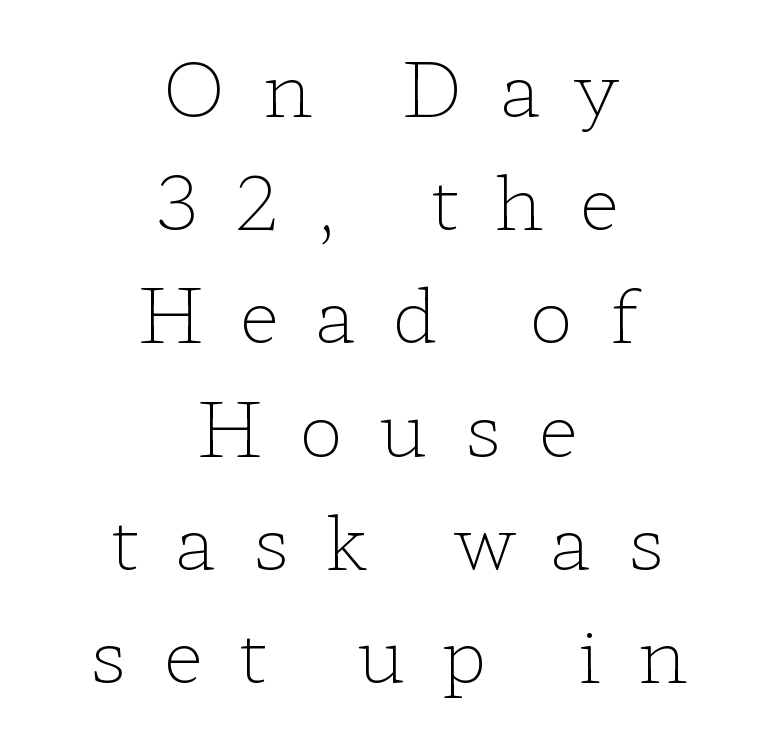
Q: Is the text bold? A: No.
Q: Is the text italic (slanted)? A: No, it is upright.
Q: Is the typeface a serif or a sans-serif typeface? A: Serif.
Q: Is the text underlined? A: No.
Q: How is the paragraph aligned? A: Centered.
Q: Is the spacing between letters normal or unusually wide? A: Unusually wide.
Q: Is the spacing between lines tight, normal or loose? A: Normal.
Q: Width (condensed, normal, or wide)? A: Wide.
Q: Stroke contrast? A: Low.
Q: x-height? A: Medium.
Q: Monospaced? A: No.
